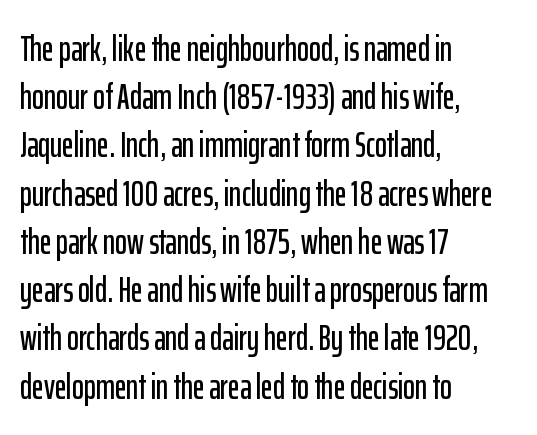
The designer went with a sans here, leaving each stem footless. The space directly below the letters is spotless. It's the straight-up-and-down kind of type. This sample has the flowing, uneven cadence of proportional lettering. Does the leading feel generous? No, just average.
